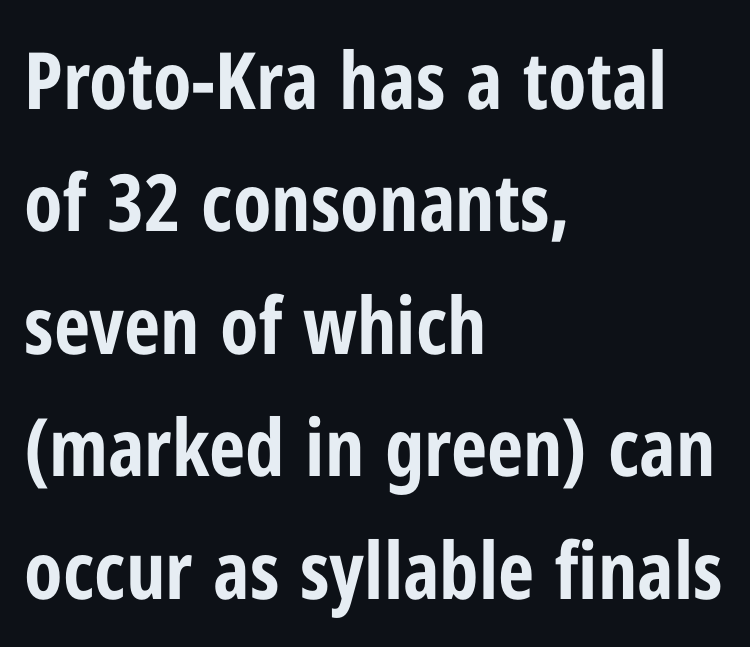
Q: Is the text bold? A: Yes.
Q: Is the text italic (slanted)? A: No, it is upright.
Q: Is the typeface a serif or a sans-serif typeface? A: Sans-serif.
Q: Is the text underlined? A: No.
Q: How is the paragraph aligned? A: Left-aligned.
Q: Is the spacing between letters normal or unusually wide? A: Normal.
Q: Is the spacing between lines tight, normal or loose? A: Normal.
Q: Width (condensed, normal, or wide)? A: Condensed.
Q: Stroke contrast? A: Low.
Q: x-height? A: Medium.
Q: Monospaced? A: No.
